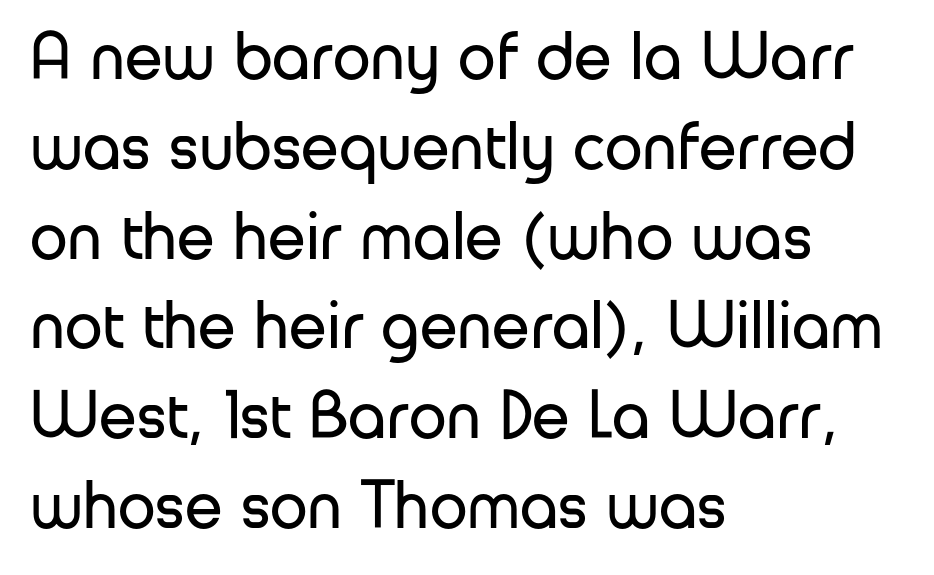
Q: Is the text bold? A: No.
Q: Is the text italic (slanted)? A: No, it is upright.
Q: Is the typeface a serif or a sans-serif typeface? A: Sans-serif.
Q: Is the text underlined? A: No.
Q: How is the paragraph aligned? A: Left-aligned.
Q: Is the spacing between letters normal or unusually wide? A: Normal.
Q: Is the spacing between lines tight, normal or loose? A: Normal.
Q: Width (condensed, normal, or wide)? A: Normal.
Q: Stroke contrast? A: Low.
Q: x-height? A: Medium.
Q: Monospaced? A: No.
